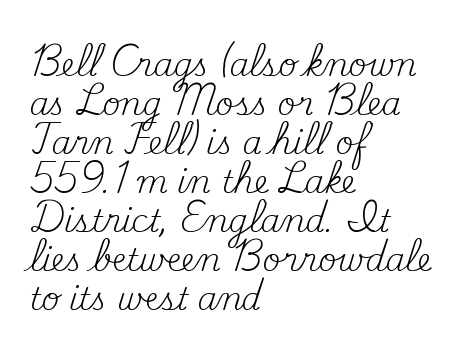
Summary of vertical rhythm: regular, with standard interline spacing. This sample has the flowing, uneven cadence of proportional lettering. Check under the words: just untouched page. Weight class: somewhere from thin through regular. Are there feet on the stems? There are — it's a serif.
